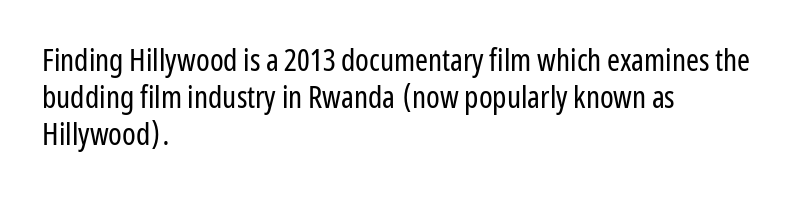
{"serif": "no", "italic": "no", "bold": "no", "weight": "regular", "width": "condensed", "stroke_contrast": "low", "x_height": "medium", "monospaced": "no", "underline": "no", "align": "left", "line_spacing_ratio": 1.2, "letter_spacing": "normal", "letter_spacing_em": 0.0, "glyph_px": 31}
